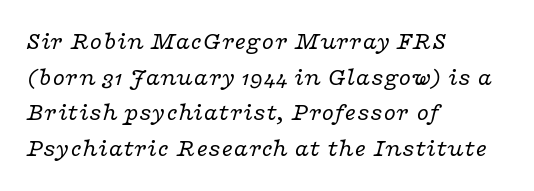
The letters sit at their default tracking, neither squeezed nor spread. The lines in this sample share a left origin and differ only in where they stop. The typography opts for an oblique posture over an upright one. No chunkiness to these letters — they're not bold.
